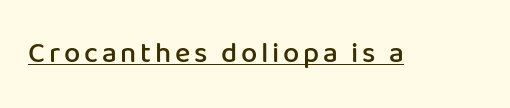
Q: Is the text bold? A: Semi-bold.
Q: Is the text italic (slanted)? A: No, it is upright.
Q: Is the typeface a serif or a sans-serif typeface? A: Sans-serif.
Q: Is the text underlined? A: Yes.
Q: Width (condensed, normal, or wide)? A: Normal.
Q: Stroke contrast? A: Low.
Q: x-height? A: Medium.
Q: Monospaced? A: No.
